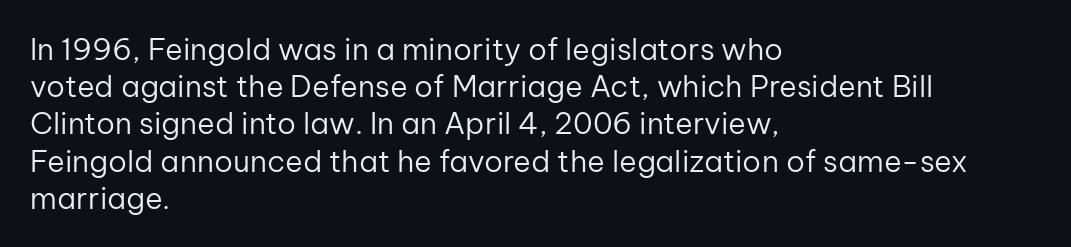
Q: Is the text bold? A: No.
Q: Is the text italic (slanted)? A: No, it is upright.
Q: Is the typeface a serif or a sans-serif typeface? A: Sans-serif.
Q: Is the text underlined? A: No.
Q: How is the paragraph aligned? A: Left-aligned.
Q: Is the spacing between letters normal or unusually wide? A: Normal.
Q: Width (condensed, normal, or wide)? A: Normal.
Q: Stroke contrast? A: Low.
Q: x-height? A: Medium.
Q: Monospaced? A: No.
